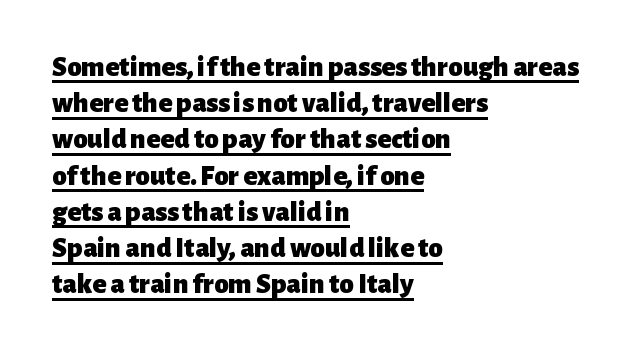
{"serif": "no", "italic": "no", "bold": "yes", "weight": "heavy", "width": "normal", "stroke_contrast": "low", "x_height": "medium", "monospaced": "no", "underline": "yes", "align": "left", "line_spacing": "normal", "line_spacing_ratio": 1.25, "letter_spacing": "normal", "letter_spacing_em": 0.0, "glyph_px": 29}
